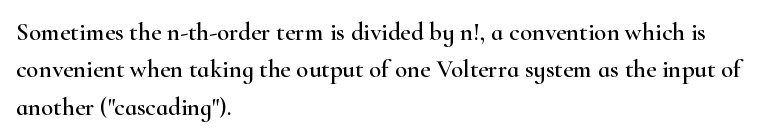
Q: Is the text italic (slanted)? A: No, it is upright.
Q: Is the text underlined? A: No.
Q: How is the paragraph aligned? A: Left-aligned.
Q: Is the spacing between letters normal or unusually wide? A: Normal.
Q: Is the spacing between lines tight, normal or loose? A: Normal.
